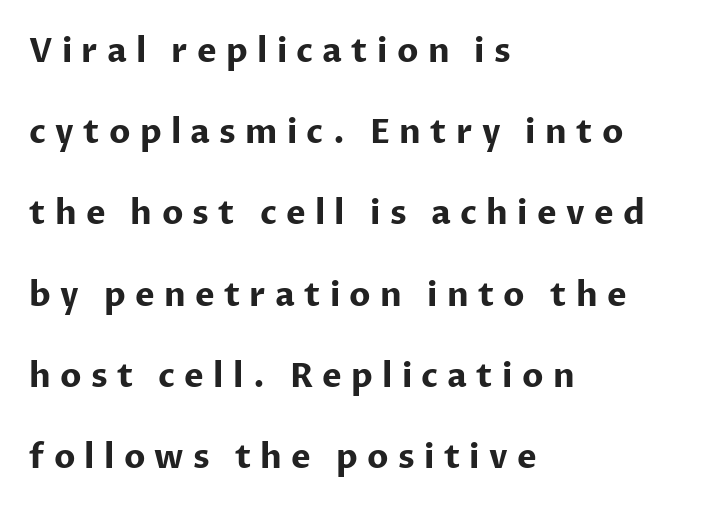
Q: Is the text bold? A: Yes.
Q: Is the text italic (slanted)? A: No, it is upright.
Q: Is the typeface a serif or a sans-serif typeface? A: Sans-serif.
Q: Is the text underlined? A: No.
Q: How is the paragraph aligned? A: Left-aligned.
Q: Is the spacing between letters normal or unusually wide? A: Unusually wide.
Q: Is the spacing between lines tight, normal or loose? A: Loose.
Q: Width (condensed, normal, or wide)? A: Normal.
Q: Stroke contrast? A: Low.
Q: x-height? A: Medium.
Q: Monospaced? A: No.
